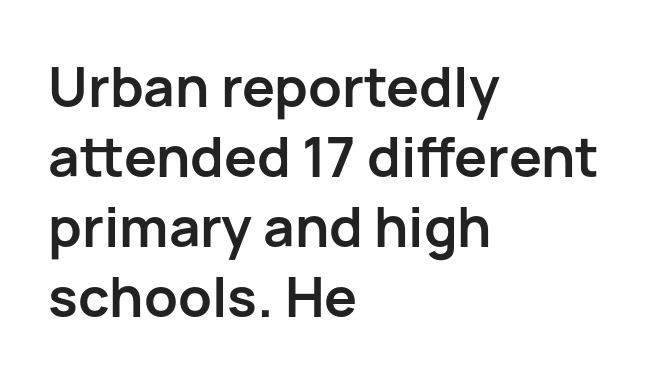
The image shows 55 px semibold sans-serif type, upright; set left-aligned, normal line spacing (1.27x), normal letter spacing, not underlined; low stroke contrast and a medium x-height.
